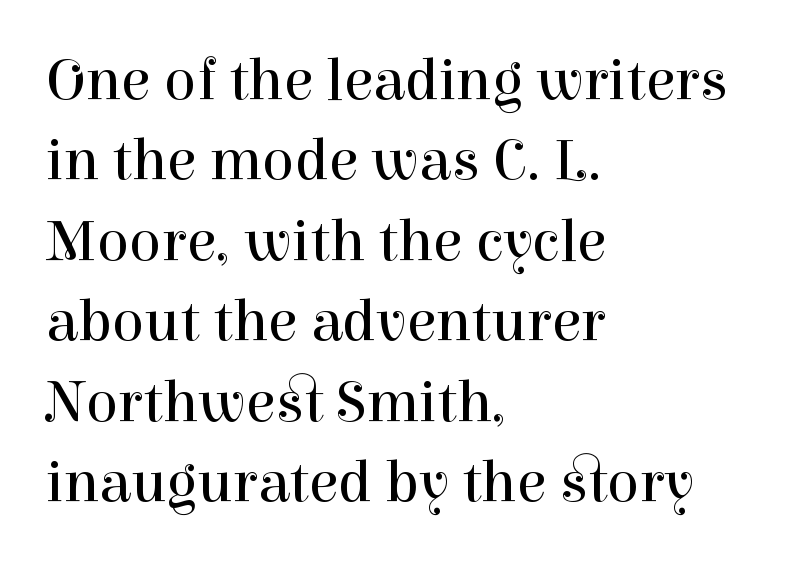
{"serif": "yes", "italic": "no", "bold": "no", "weight": "regular", "width": "normal", "stroke_contrast": "high", "x_height": "medium", "monospaced": "no", "underline": "no", "align": "left", "line_spacing": "normal", "line_spacing_ratio": 1.34, "letter_spacing": "normal", "letter_spacing_em": 0.0, "glyph_px": 60}
